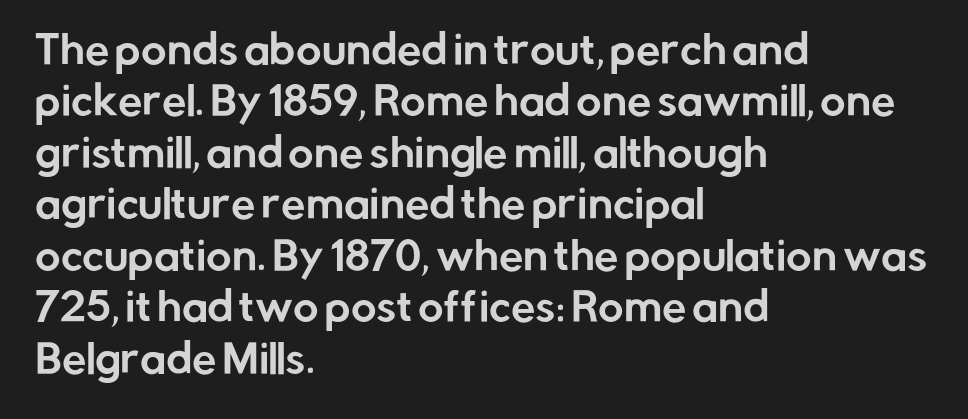
The image shows 39 px sans-serif type, upright; set left-aligned, normal line spacing (1.32x), normal letter spacing, not underlined; low stroke contrast and a medium x-height.
